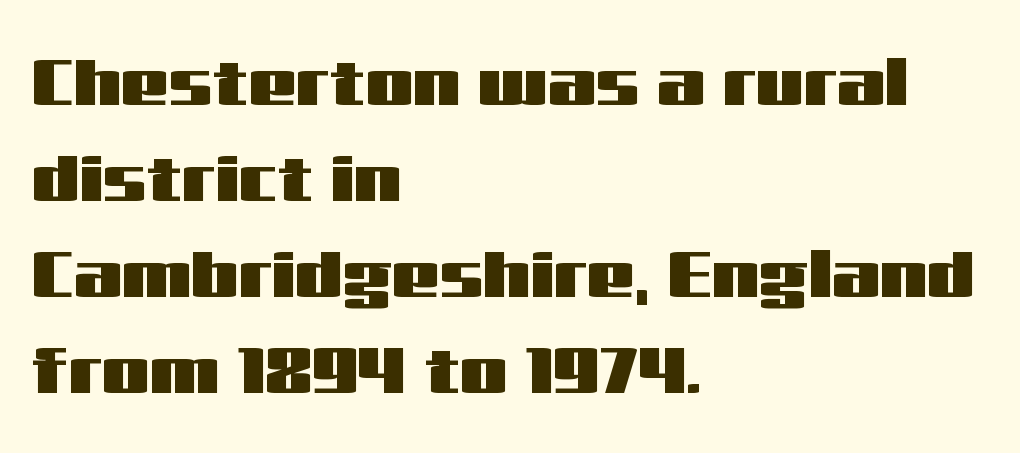
A typesetter would call this leading conventional body-copy spacing. Check the space under the baseline: it is left empty. You could not count columns in this text — the font is proportionally spaced. Alignment: flush left. The face used here is a sans, in the tradition of grotesques and geometrics. Vertical strokes here are truly vertical.
